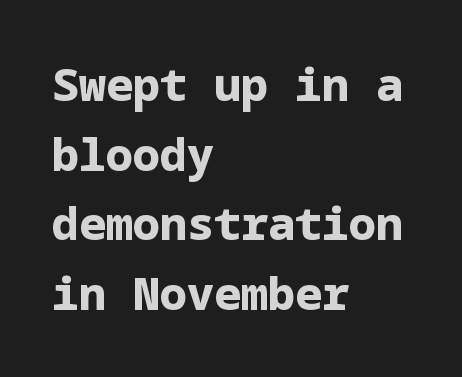
Horizontally, the lines are justified to the leading edge only. Unlike a traditional serif, this face leaves its strokes unadorned. Spacing between characters is what you'd get straight out of the box. Compared with typical paragraphs, the rows here are spaced about the same. Heavy-handed strokes throughout: this text is bold.
